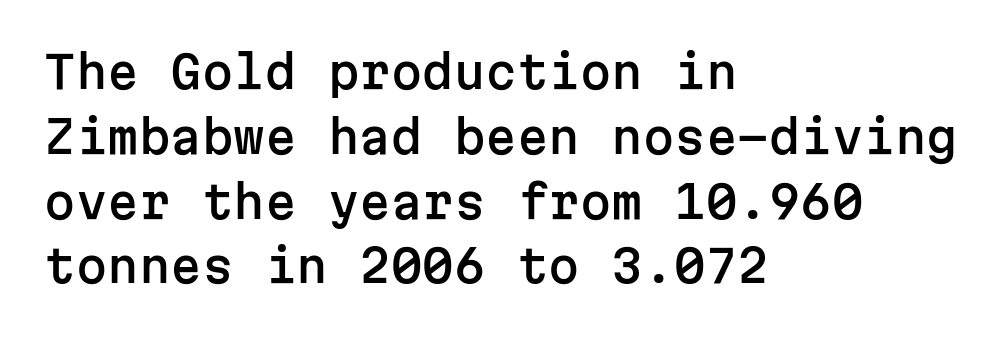
The image shows 45 px sans-serif type, upright, monospaced; set left-aligned, normal line spacing (1.44x), normal letter spacing, not underlined; low stroke contrast and a medium x-height.
